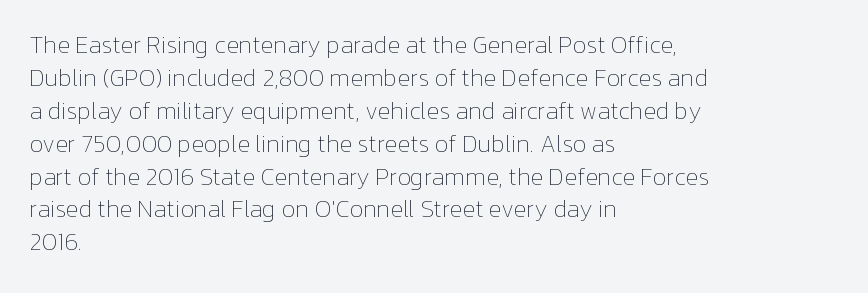
{"italic": "no", "bold": "no", "underline": "no", "align": "left", "line_spacing": "normal", "line_spacing_ratio": 1.37, "letter_spacing": "normal", "letter_spacing_em": 0.0, "glyph_px": 24}
